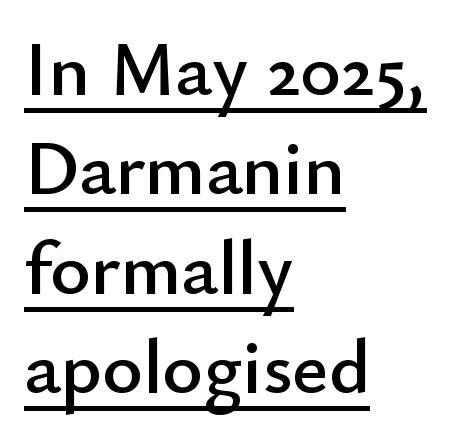
{"serif": "no", "italic": "no", "width": "normal", "stroke_contrast": "low", "x_height": "small", "monospaced": "no", "underline": "yes", "align": "left", "line_spacing": "normal", "line_spacing_ratio": 1.29, "letter_spacing": "normal", "letter_spacing_em": 0.0, "glyph_px": 77}
